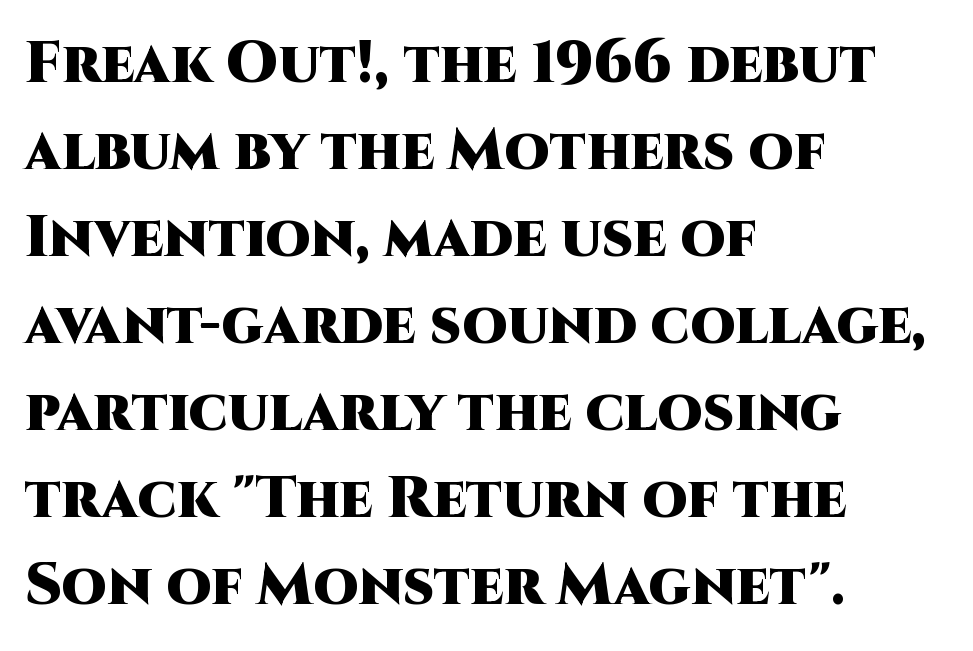
{"serif": "no", "italic": "no", "bold": "yes", "weight": "heavy", "width": "normal", "stroke_contrast": "high", "x_height": "large", "monospaced": "no", "underline": "no", "align": "left", "line_spacing": "normal", "line_spacing_ratio": 1.5, "letter_spacing": "normal", "letter_spacing_em": 0.0, "glyph_px": 58}
